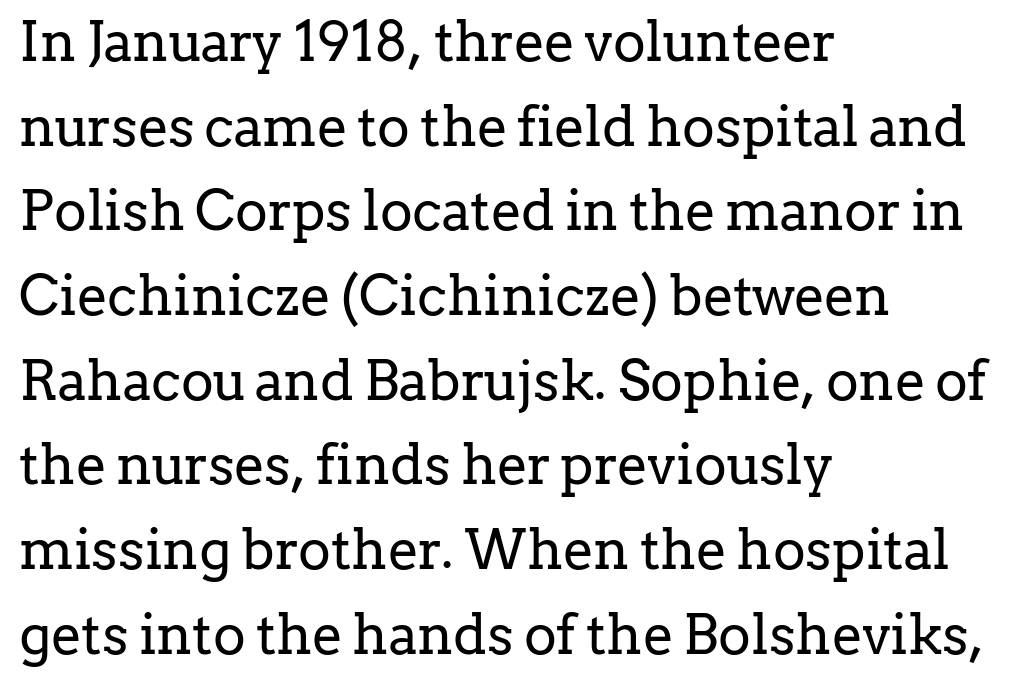
This rendering leaves character spacing at its baseline value. In terms of letterform style, serifs are clearly present. Ordinary non-slanted type is in use. Weight: regular or lighter.
